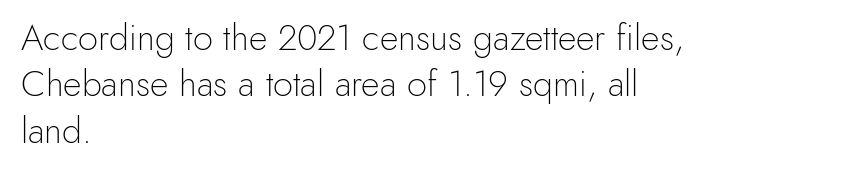
{"serif": "no", "italic": "no", "bold": "no", "weight": "light", "width": "normal", "x_height": "small", "monospaced": "no", "underline": "no", "align": "left", "line_spacing": "normal", "line_spacing_ratio": 1.29, "letter_spacing": "normal", "letter_spacing_em": 0.0, "glyph_px": 36}
